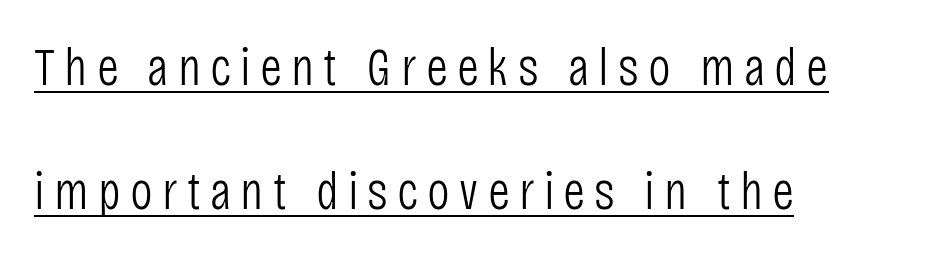
{"serif": "no", "italic": "no", "bold": "no", "weight": "light", "width": "condensed", "stroke_contrast": "low", "x_height": "large", "monospaced": "no", "underline": "yes", "align": "left", "line_spacing": "loose", "line_spacing_ratio": 2.29, "glyph_px": 54}
